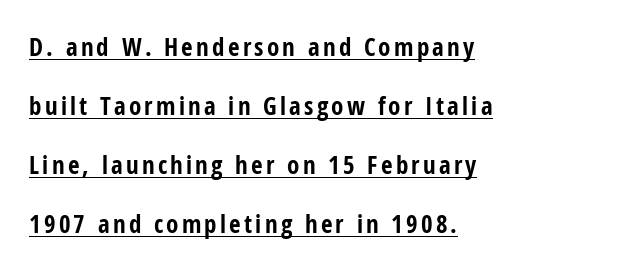
{"italic": "no", "bold": "yes", "underline": "yes", "align": "left", "line_spacing": "loose", "line_spacing_ratio": 2.36, "glyph_px": 25}
